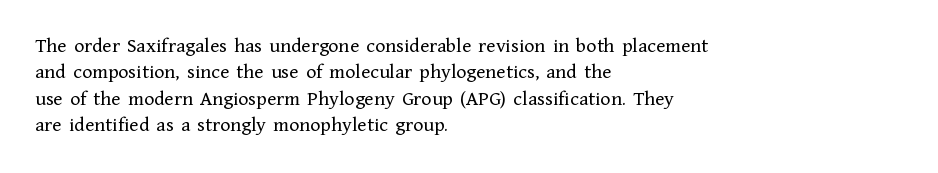
{"italic": "no", "bold": "no", "underline": "no", "align": "left", "line_spacing": "normal", "line_spacing_ratio": 1.26, "letter_spacing": "normal", "letter_spacing_em": 0.0, "glyph_px": 21}
